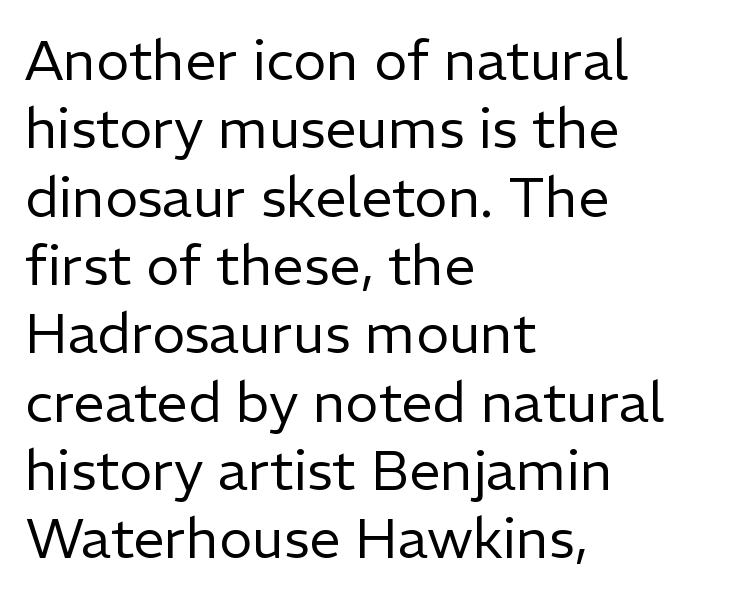
The image shows 56 px regular-weight sans-serif type, upright; set left-aligned, line spacing 1.22x, normal letter spacing, not underlined; low stroke contrast and a medium x-height.
